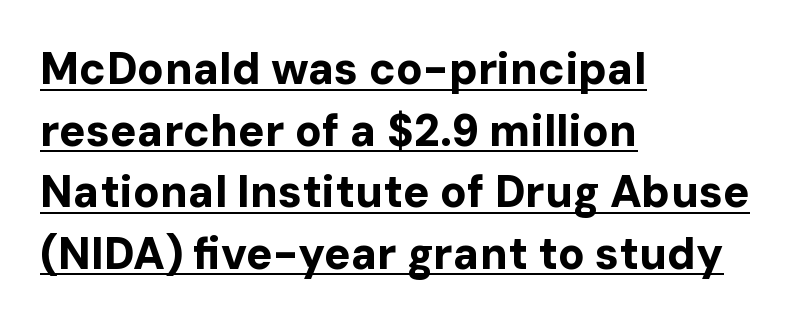
The image shows 44 px bold sans-serif type, upright; set left-aligned, normal line spacing (1.4x), normal letter spacing, underlined; low stroke contrast and a medium x-height.
